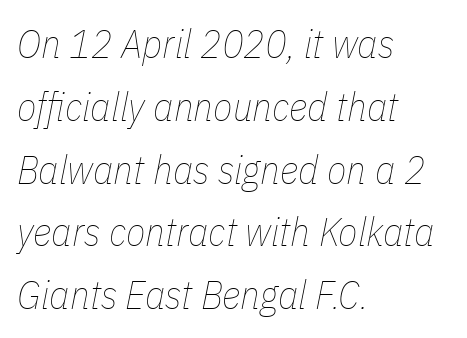
{"italic": "yes", "lean": "right", "slant_degrees": 11, "bold": "no", "weight": "thin", "width": "condensed", "stroke_contrast": "low", "x_height": "medium", "monospaced": "no", "underline": "no", "align": "left", "line_spacing": "normal", "line_spacing_ratio": 1.57, "letter_spacing": "normal", "letter_spacing_em": 0.0, "glyph_px": 40}
